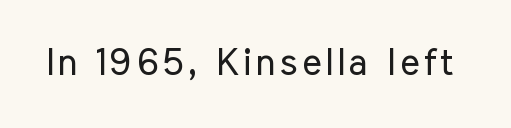
Descenders are the only things crossing below the line. Serifs: no, the terminals of the letterforms are clean. Weight class: somewhere from thin through regular. Notice how the stems are strictly vertical — no italics here.
